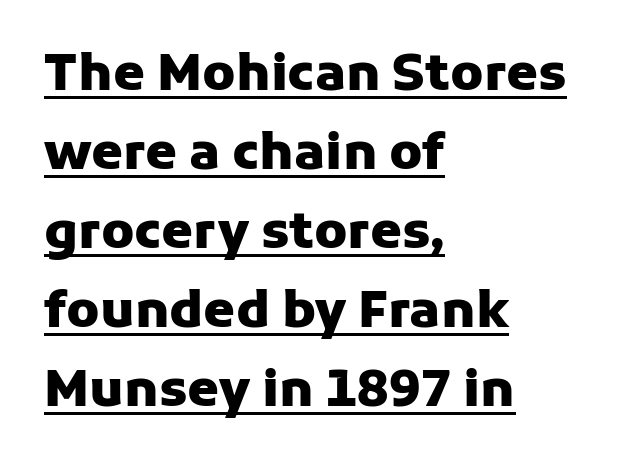
Nobody touched the tracking dial on this one. Is the type bold? Yes — the strokes are clearly thick and heavy. Is the block centered? No — it sits flush against the left margin. Rows of type keep a routine distance in the vertical direction. The lettering is marked with a stroke running underneath it. Notice how the stems are strictly vertical — no italics here.
